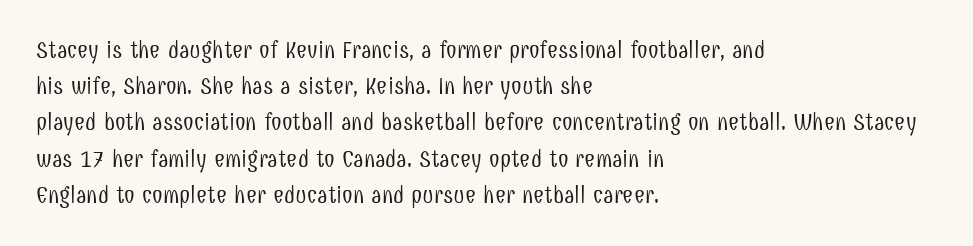
The image shows 24 px text type, upright; set left-aligned, normal line spacing (1.51x), normal letter spacing, not underlined.
